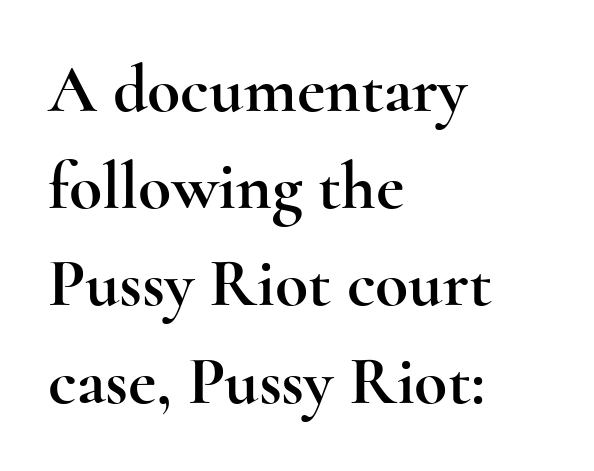
{"serif": "yes", "italic": "no", "width": "wide", "x_height": "small", "monospaced": "no", "underline": "no", "align": "left", "line_spacing": "normal", "line_spacing_ratio": 1.43, "letter_spacing": "normal", "letter_spacing_em": 0.0, "glyph_px": 68}
